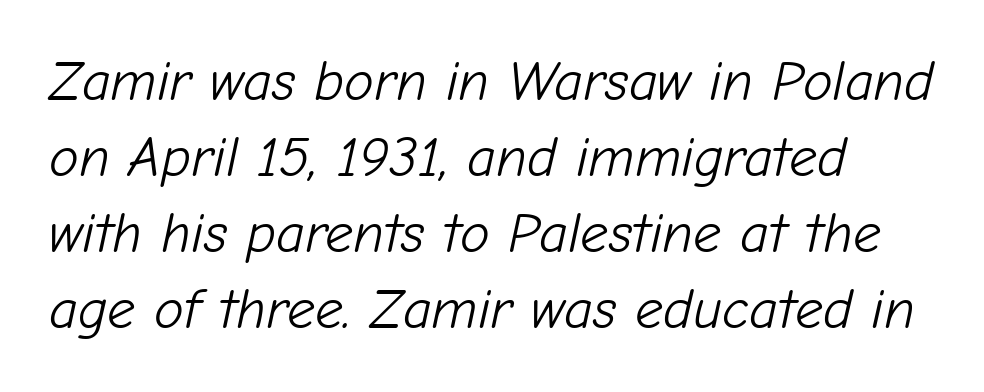
Q: Is the text bold? A: No.
Q: Is the text italic (slanted)? A: Yes, it leans right by about 12 degrees.
Q: Is the text underlined? A: No.
Q: Is the spacing between letters normal or unusually wide? A: Normal.
Q: Is the spacing between lines tight, normal or loose? A: Normal.
Q: Width (condensed, normal, or wide)? A: Normal.
Q: Stroke contrast? A: Low.
Q: x-height? A: Medium.
Q: Monospaced? A: No.
